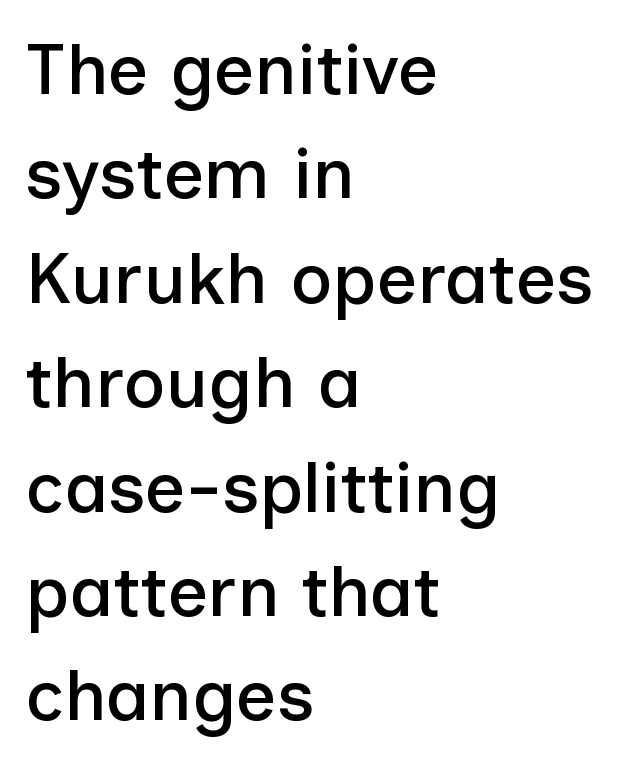
Horizontally, the lines are justified to the leading edge only. Whoever set this chose a conventional vertical rhythm. The passage shown is not underscored anywhere. Short note: letters normally spaced.
